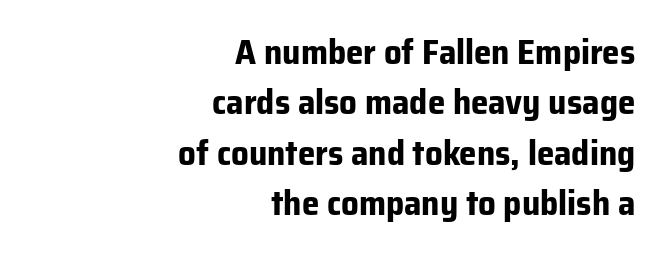
Do the letters lean? They stand straight. Weight: bold. This is sans-serif lettering, the kind often seen on screens and signage. Underlining? Definitely not there. The horizontal fit of the characters is conventional and even. This sample keeps an unexceptional amount of space between lines.
